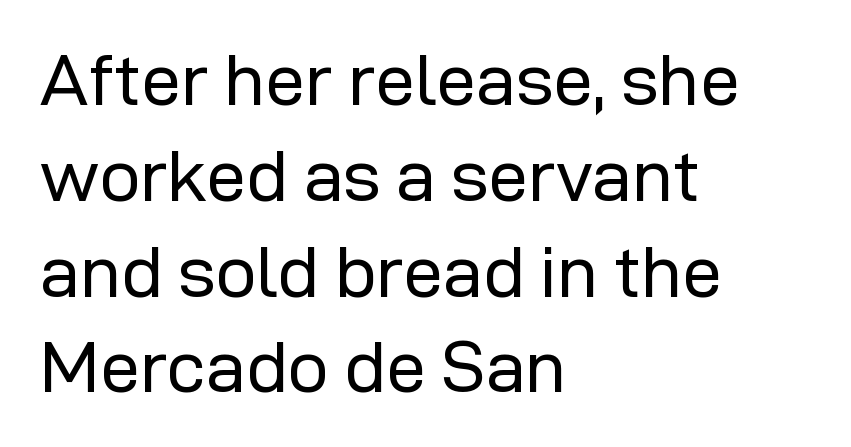
{"serif": "no", "italic": "no", "bold": "no", "weight": "regular", "width": "normal", "stroke_contrast": "low", "x_height": "medium", "monospaced": "no", "underline": "no", "align": "left", "line_spacing": "normal", "line_spacing_ratio": 1.33, "letter_spacing": "normal", "letter_spacing_em": 0.0, "glyph_px": 72}
